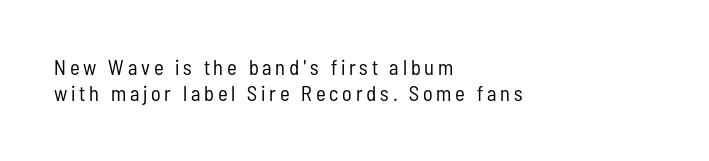
{"italic": "no", "bold": "no", "underline": "no", "align": "left", "line_spacing": "normal", "line_spacing_ratio": 1.26, "glyph_px": 21}
